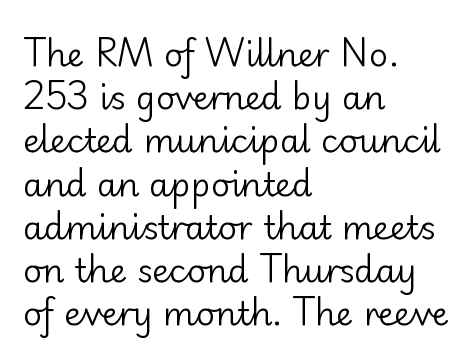
The image shows 33 px regular-weight sans-serif type, upright; set left-aligned, normal line spacing (1.31x), normal letter spacing, not underlined; low stroke contrast and a small x-height.
